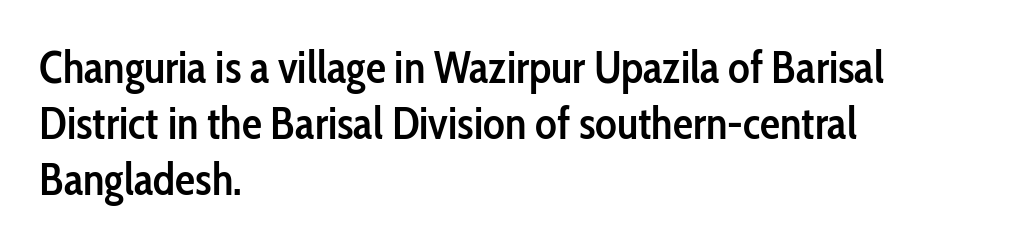
Tracking here is standard; glyphs follow each other at the usual distance. Does the weight exceed regular? Yes, but only to semibold. This sample has the flowing, uneven cadence of proportional lettering. Ordinary non-slanted type is in use. Line starts are locked; line ends wander.
